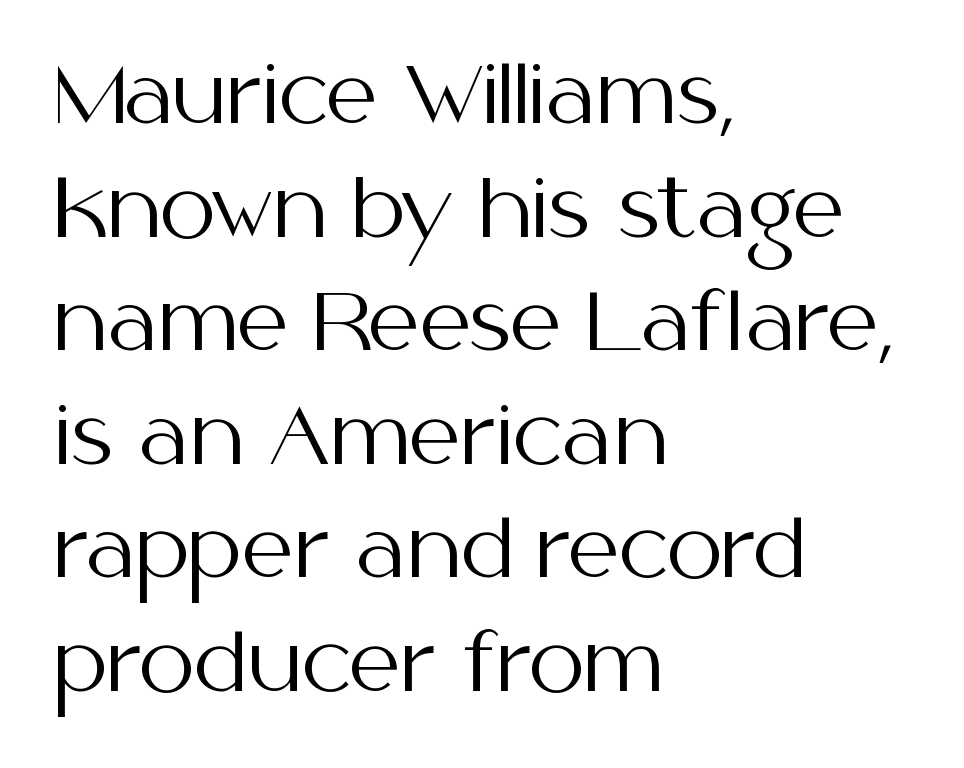
This block has exactly the height ordinary leading produces. Notice how the passage keeps a crisp vertical edge on the left only. The font family rendered here belongs to the sans-serif group. Does the lettering tilt? It doesn't — this is upright.
